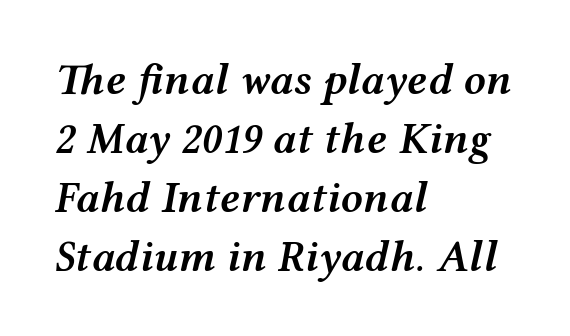
Q: Is the text bold? A: Semi-bold.
Q: Is the text italic (slanted)? A: Yes, it leans right by about 12 degrees.
Q: Is the text underlined? A: No.
Q: How is the paragraph aligned? A: Left-aligned.
Q: Is the spacing between letters normal or unusually wide? A: Normal.
Q: Is the spacing between lines tight, normal or loose? A: Normal.
Q: Width (condensed, normal, or wide)? A: Wide.
Q: Stroke contrast? A: Medium.
Q: x-height? A: Medium.
Q: Monospaced? A: No.
